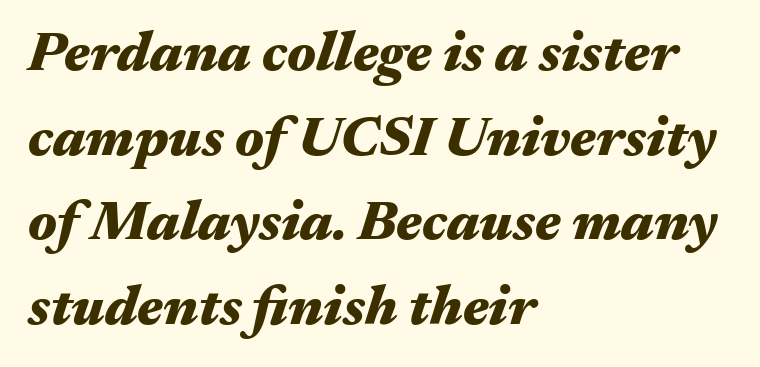
The image shows 56 px heavy, wide type, italic (leaning right); set left-aligned, normal line spacing (1.51x), normal letter spacing, not underlined; medium stroke contrast and a medium x-height.
